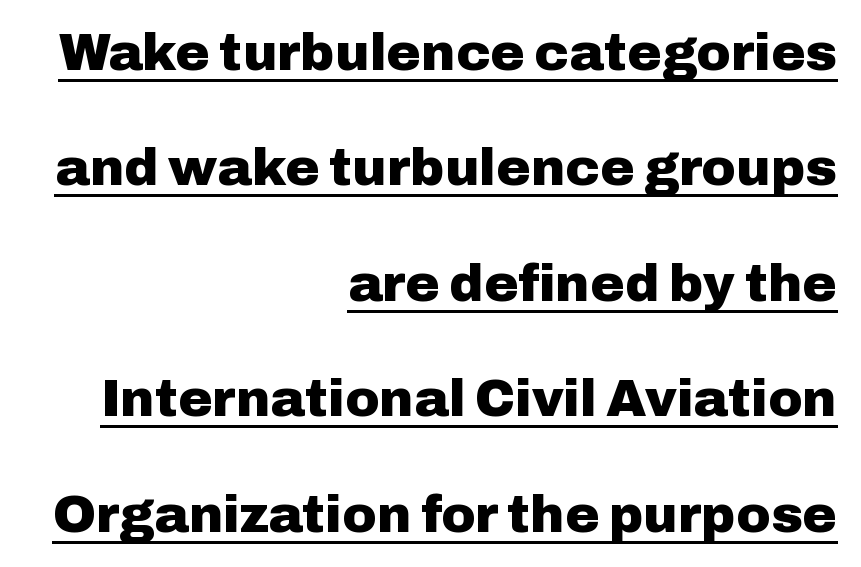
The image shows 52 px heavy sans-serif type, upright; set right-aligned, loose line spacing (2.22x), normal letter spacing, underlined; low stroke contrast and a medium x-height.
